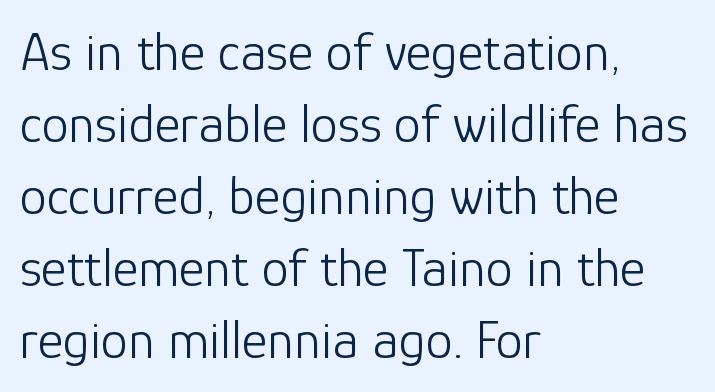
The image shows 55 px light sans-serif type, upright; set left-aligned, normal line spacing (1.31x), normal letter spacing, not underlined; low stroke contrast and a medium x-height.
